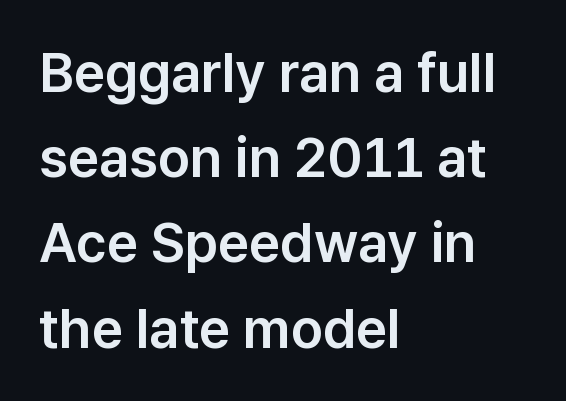
Do the characters align in a grid? No, the font is proportional. Style check: upright. Reading down the block, your eye returns to a fixed left position each line. Anything drawn beneath the words? Only blank space. This sample uses a sans-serif face.
